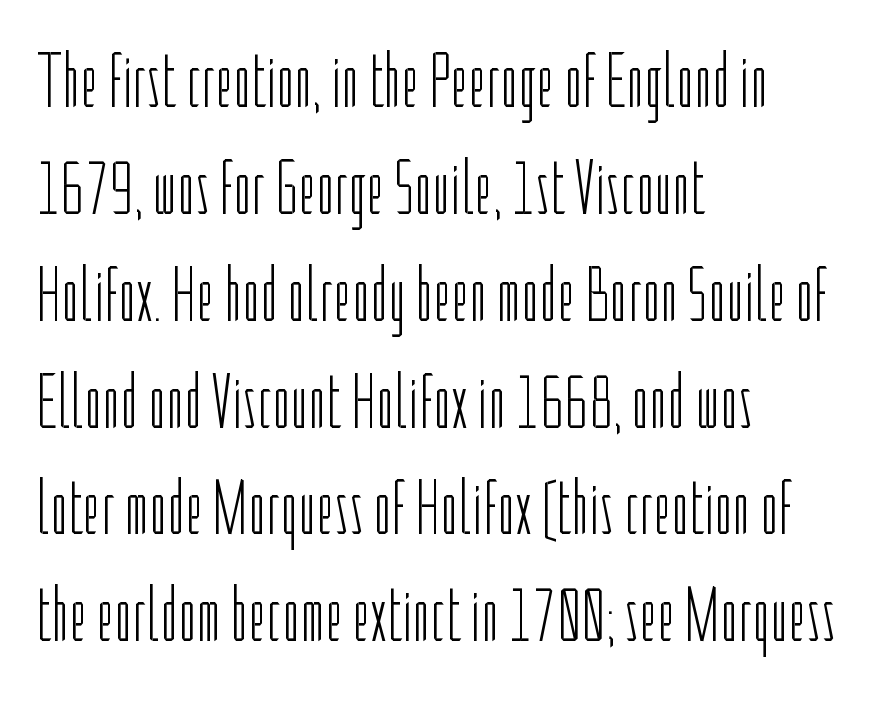
Q: Is the text bold? A: No.
Q: Is the text italic (slanted)? A: No, it is upright.
Q: Is the typeface a serif or a sans-serif typeface? A: Sans-serif.
Q: Is the text underlined? A: No.
Q: How is the paragraph aligned? A: Left-aligned.
Q: Is the spacing between letters normal or unusually wide? A: Normal.
Q: Is the spacing between lines tight, normal or loose? A: Normal.
Q: Width (condensed, normal, or wide)? A: Condensed.
Q: Stroke contrast? A: Low.
Q: x-height? A: Medium.
Q: Monospaced? A: No.
